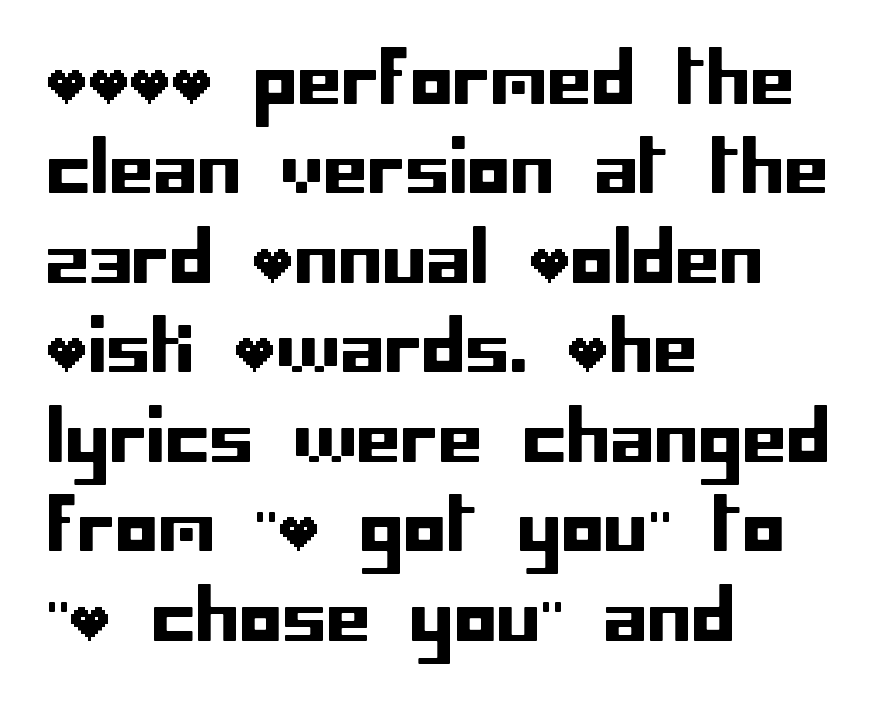
{"serif": "no", "italic": "no", "width": "normal", "stroke_contrast": "low", "x_height": "large", "underline": "no", "align": "left", "line_spacing": "normal", "line_spacing_ratio": 1.26, "letter_spacing": "normal", "letter_spacing_em": 0.0, "glyph_px": 71}
